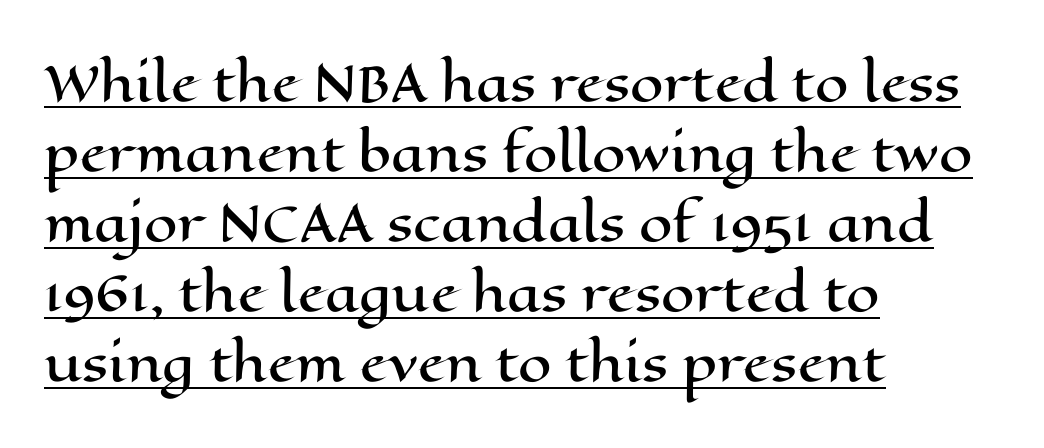
Q: Is the text italic (slanted)? A: No, it is upright.
Q: Is the text underlined? A: Yes.
Q: How is the paragraph aligned? A: Left-aligned.
Q: Is the spacing between letters normal or unusually wide? A: Normal.
Q: Is the spacing between lines tight, normal or loose? A: Normal.
Q: Width (condensed, normal, or wide)? A: Wide.
Q: Stroke contrast? A: High.
Q: x-height? A: Medium.
Q: Monospaced? A: No.
